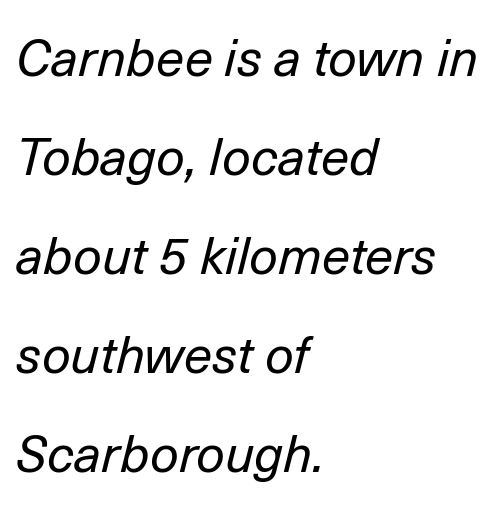
Q: Is the text bold? A: No.
Q: Is the text italic (slanted)? A: Yes, it leans right by about 14 degrees.
Q: Is the text underlined? A: No.
Q: How is the paragraph aligned? A: Left-aligned.
Q: Is the spacing between letters normal or unusually wide? A: Normal.
Q: Is the spacing between lines tight, normal or loose? A: Loose.
Q: Width (condensed, normal, or wide)? A: Normal.
Q: Stroke contrast? A: Low.
Q: x-height? A: Medium.
Q: Monospaced? A: No.
